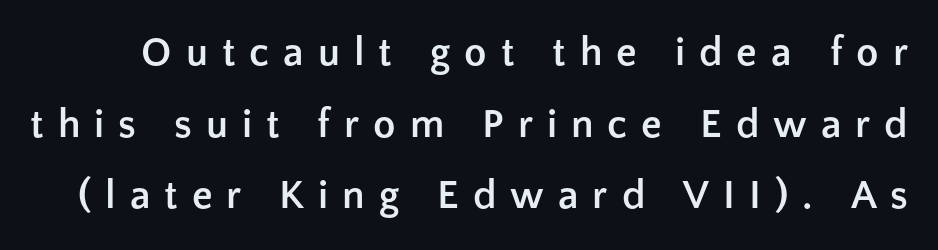
{"serif": "no", "italic": "no", "bold": "yes", "weight": "semibold", "width": "normal", "stroke_contrast": "low", "x_height": "medium", "monospaced": "no", "underline": "no", "line_spacing_ratio": 1.75, "letter_spacing": "wide", "letter_spacing_em": 0.34, "glyph_px": 41}
